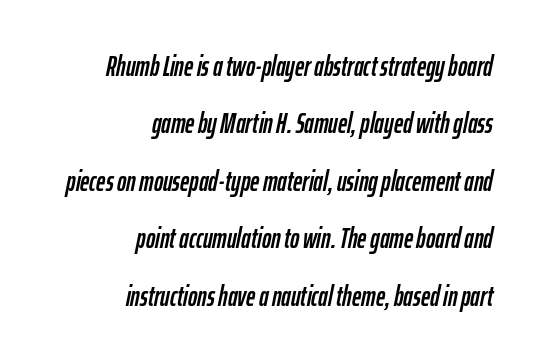
{"italic": "yes", "lean": "right", "slant_degrees": 12, "width": "condensed", "stroke_contrast": "low", "x_height": "medium", "monospaced": "no", "underline": "no", "align": "right", "line_spacing": "loose", "line_spacing_ratio": 2.05, "letter_spacing": "normal", "letter_spacing_em": 0.0, "glyph_px": 28}
